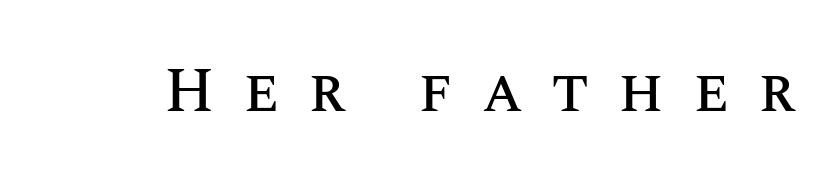
Q: Is the text italic (slanted)? A: No, it is upright.
Q: Is the text underlined? A: No.
Q: Is the spacing between letters normal or unusually wide? A: Unusually wide.
Q: Width (condensed, normal, or wide)? A: Normal.
Q: Stroke contrast? A: Medium.
Q: x-height? A: Large.
Q: Monospaced? A: No.
